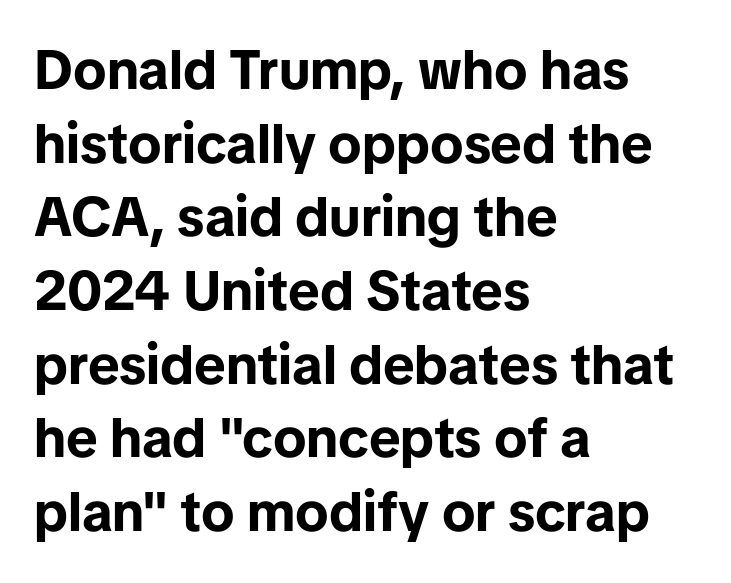
It's the straight-up-and-down kind of type. Look at the bottom of the vertical strokes: they stop flat, with no serifs. Lines of text with bare space underneath. No extra tracking has been applied to these lines.
